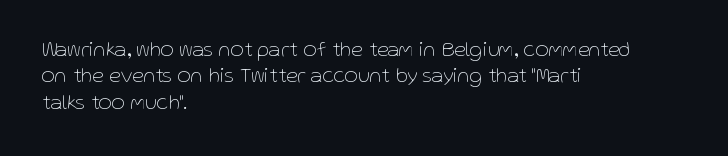
The image shows 21 px text type, upright; set left-aligned, normal line spacing (1.26x), normal letter spacing, not underlined.
